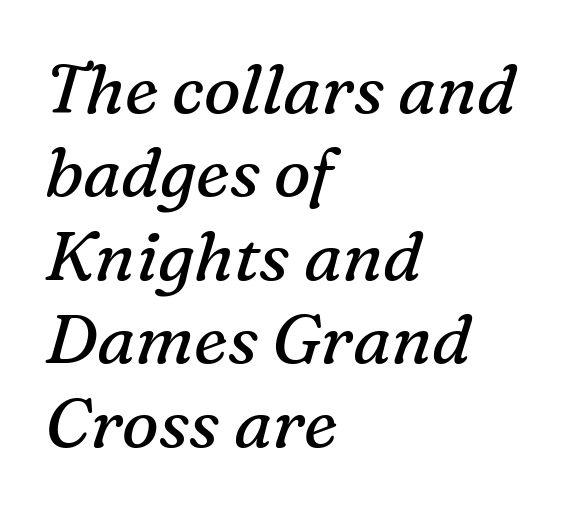
This sample uses an oblique cut, with every glyph tilted off the vertical. The passage shown is not bold in any degree. These lines are set flush left with a ragged right edge. The glyphs are unaccompanied by any horizontal stroke below them. The letters advance in unequal steps, a hallmark of proportional type. Are there feet on the stems? There are — it's a serif.
